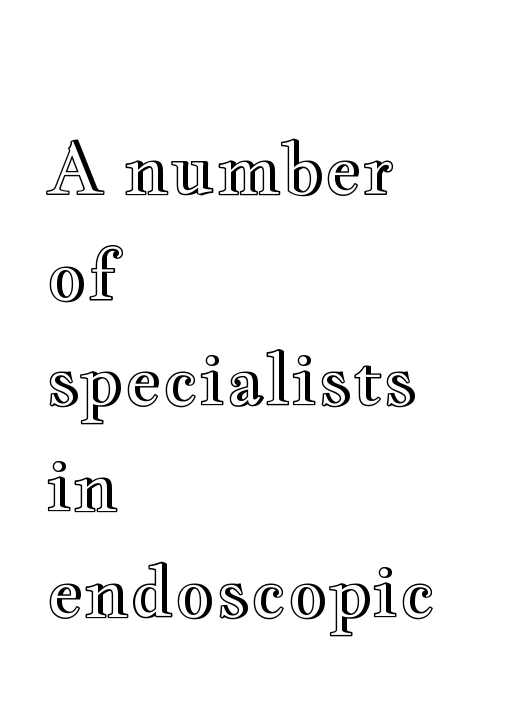
{"italic": "no", "width": "wide", "x_height": "small", "monospaced": "no", "underline": "no", "align": "left", "line_spacing": "normal", "line_spacing_ratio": 1.51, "letter_spacing": "normal", "letter_spacing_em": 0.0, "glyph_px": 70}
